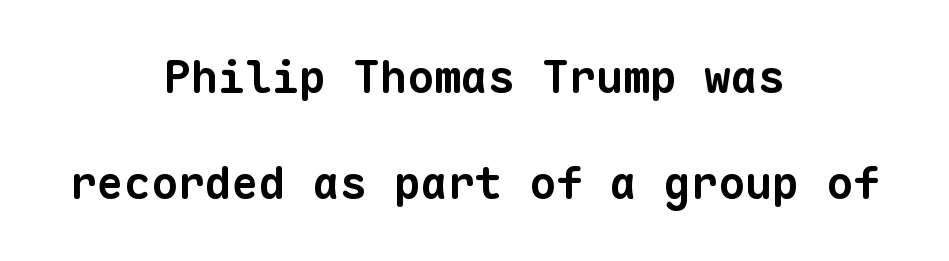
Q: Is the text bold? A: Yes.
Q: Is the typeface a serif or a sans-serif typeface? A: Sans-serif.
Q: Is the text underlined? A: No.
Q: How is the paragraph aligned? A: Centered.
Q: Is the spacing between letters normal or unusually wide? A: Normal.
Q: Is the spacing between lines tight, normal or loose? A: Loose.
Q: Width (condensed, normal, or wide)? A: Normal.
Q: Stroke contrast? A: Low.
Q: x-height? A: Medium.
Q: Monospaced? A: Yes.
